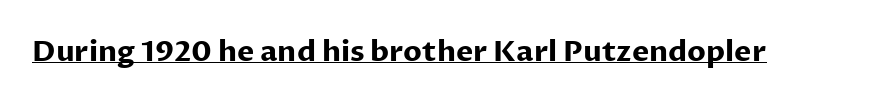
Q: Is the text bold? A: Yes.
Q: Is the text italic (slanted)? A: No, it is upright.
Q: Is the typeface a serif or a sans-serif typeface? A: Sans-serif.
Q: Is the text underlined? A: Yes.
Q: Is the spacing between letters normal or unusually wide? A: Normal.
Q: Width (condensed, normal, or wide)? A: Normal.
Q: Stroke contrast? A: Low.
Q: x-height? A: Medium.
Q: Monospaced? A: No.
